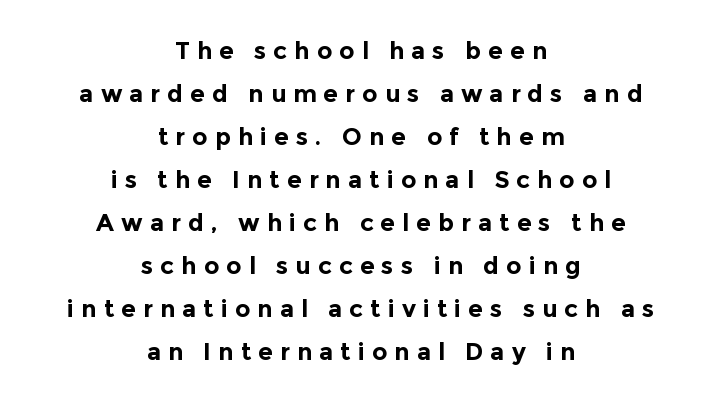
A student would call this center alignment; a typographer would say set centered. The tracking jumps out immediately: characters are airy and widely separated. Posture: vertical. Lines of text with bare space underneath. The passage shown is emphatically bold.
